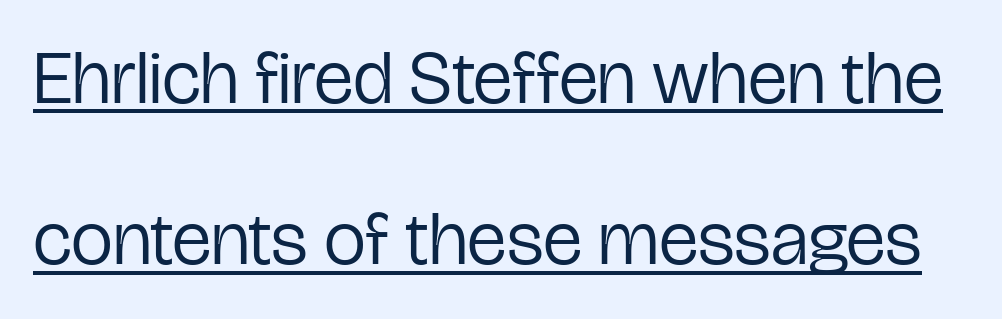
The image shows 75 px regular-weight, condensed sans-serif type, upright; set loose line spacing (2.15x), normal letter spacing, underlined; low stroke contrast and a medium x-height.
